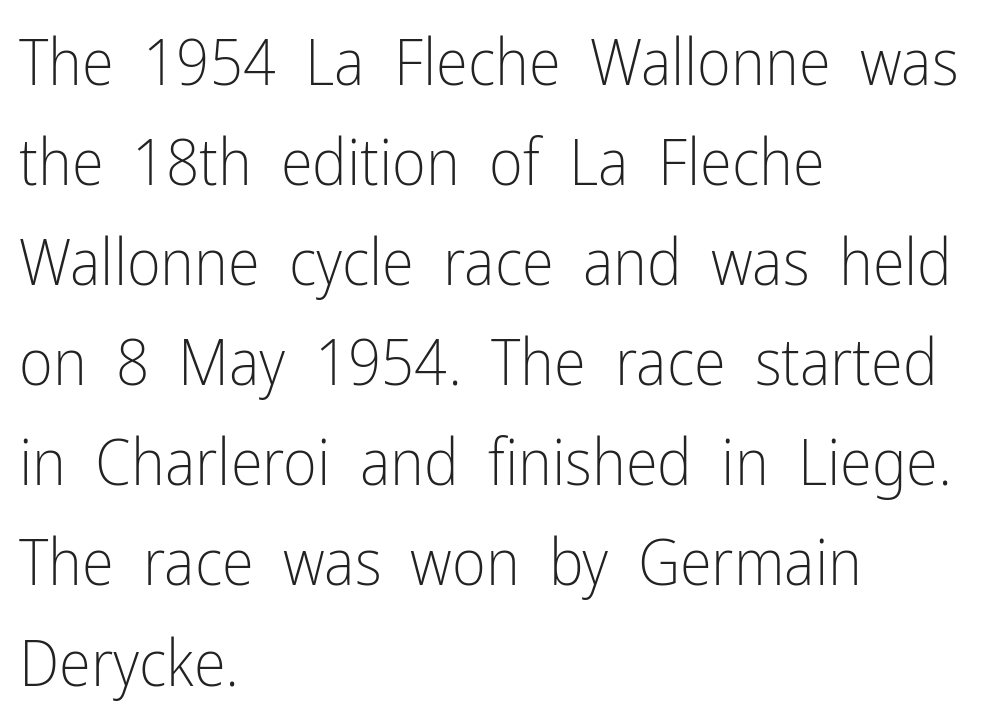
{"serif": "no", "italic": "no", "bold": "no", "weight": "light", "width": "condensed", "stroke_contrast": "low", "x_height": "medium", "monospaced": "no", "underline": "no", "align": "left", "line_spacing": "normal", "line_spacing_ratio": 1.54, "letter_spacing": "normal", "letter_spacing_em": 0.0, "glyph_px": 65}
